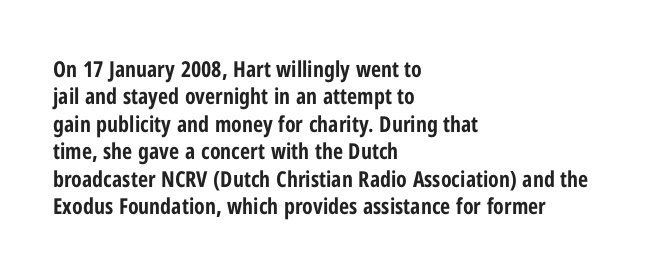
The image shows 22 px bold type, upright; set left-aligned, normal line spacing (1.25x), normal letter spacing, not underlined.
